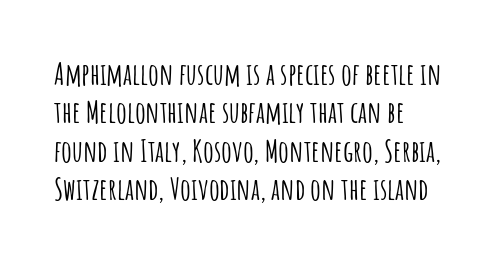
{"serif": "no", "italic": "no", "width": "condensed", "stroke_contrast": "low", "x_height": "large", "monospaced": "no", "underline": "no", "align": "left", "line_spacing": "normal", "line_spacing_ratio": 1.28, "letter_spacing": "normal", "letter_spacing_em": 0.0, "glyph_px": 30}
